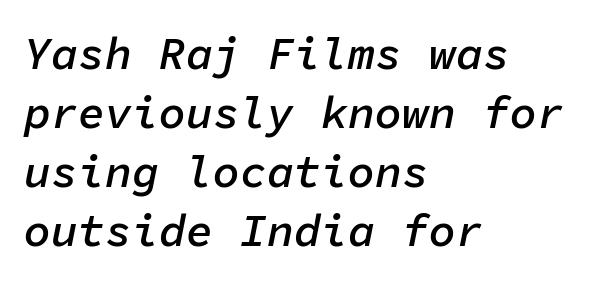
Rendered with sloped, italic letterforms. Is the type bold? Partly — it's a semibold, heavier than regular but not fully bold. Each new line begins a customary step beneath the previous one. Is the letter spacing exaggerated? No — it looks like the ordinary default. Do the characters align in a grid? Yes, the font is monospaced.
